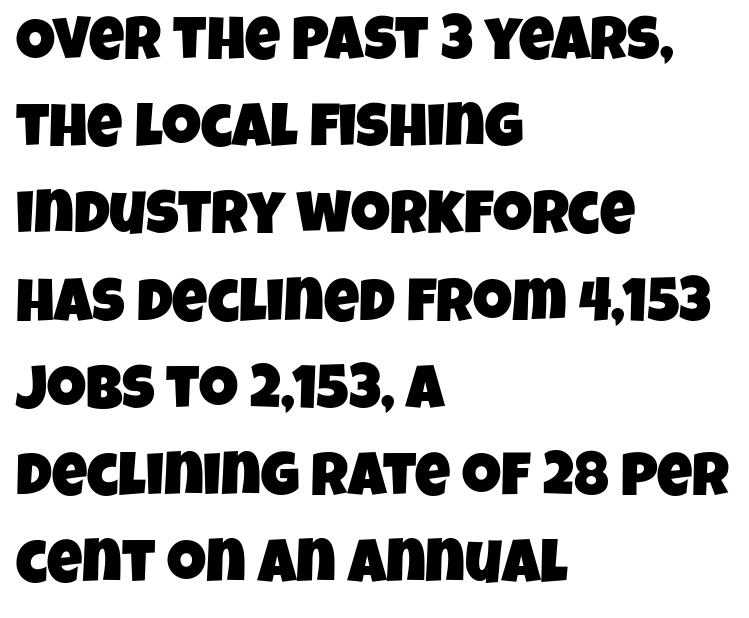
The image shows 61 px condensed sans-serif type; set left-aligned, normal line spacing (1.43x), normal letter spacing, not underlined; low stroke contrast and a large x-height.
